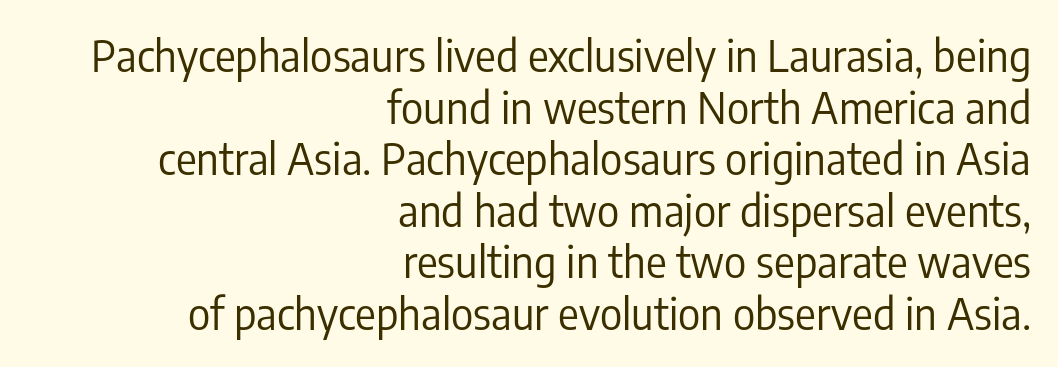
Q: Is the text bold? A: No.
Q: Is the text italic (slanted)? A: No, it is upright.
Q: Is the typeface a serif or a sans-serif typeface? A: Sans-serif.
Q: Is the text underlined? A: No.
Q: How is the paragraph aligned? A: Right-aligned.
Q: Is the spacing between letters normal or unusually wide? A: Normal.
Q: Width (condensed, normal, or wide)? A: Condensed.
Q: Stroke contrast? A: Low.
Q: x-height? A: Medium.
Q: Monospaced? A: No.
